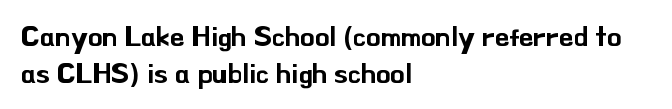
The passage shown is typeset with a sans-serif family. This rendering leaves character spacing at its baseline value. Regarding leading, the lines here are spaced in the standard way. The lines in this sample share a left origin and differ only in where they stop. Quick note: underline off. This is roman type, the default non-slanted kind.
